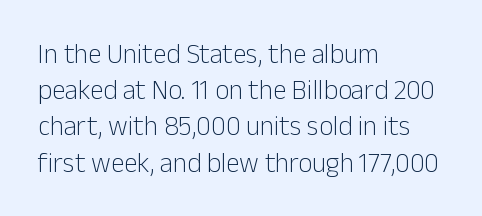
Q: Is the text bold? A: No.
Q: Is the text italic (slanted)? A: No, it is upright.
Q: Is the text underlined? A: No.
Q: How is the paragraph aligned? A: Left-aligned.
Q: Is the spacing between letters normal or unusually wide? A: Normal.
Q: Is the spacing between lines tight, normal or loose? A: Normal.
